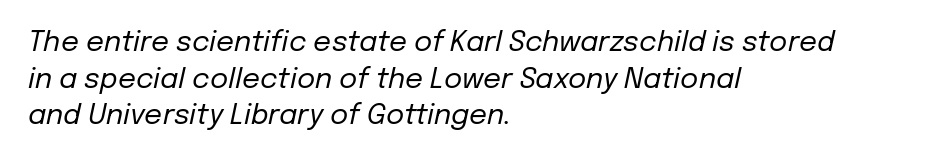
{"italic": "yes", "lean": "right", "slant_degrees": 12, "bold": "no", "weight": "regular", "width": "normal", "stroke_contrast": "low", "x_height": "medium", "monospaced": "no", "underline": "no", "align": "left", "line_spacing": "normal", "line_spacing_ratio": 1.31, "letter_spacing": "normal", "letter_spacing_em": 0.0, "glyph_px": 28}
